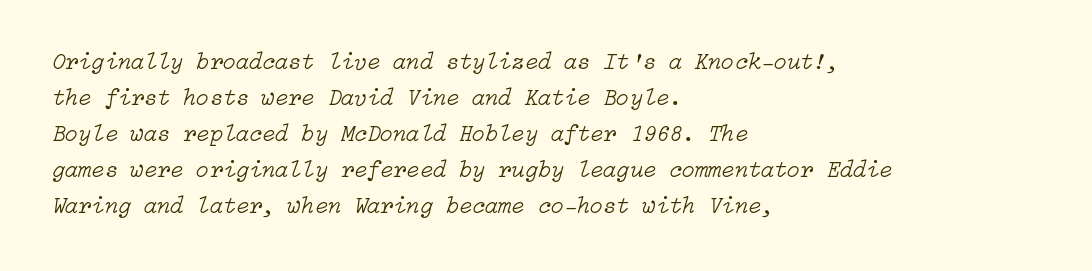
A typesetter would call this leading conventional body-copy spacing. Any mark beneath the type? The region is blank. Visually the block forms a straight wall on the left and a jagged coastline on the right. This reads as an unemphasized weight, regular at the heaviest.
